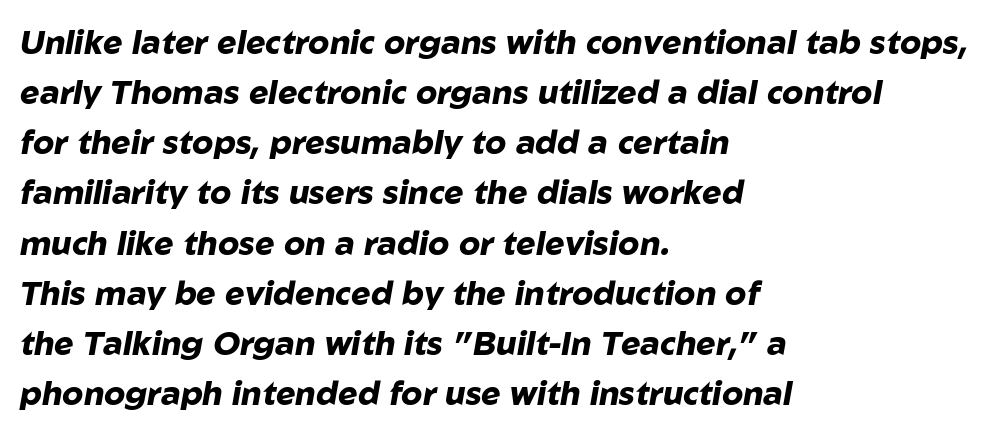
The image shows 33 px heavy type, italic (leaning right); set left-aligned, normal line spacing (1.52x), normal letter spacing, not underlined; low stroke contrast and a medium x-height.
